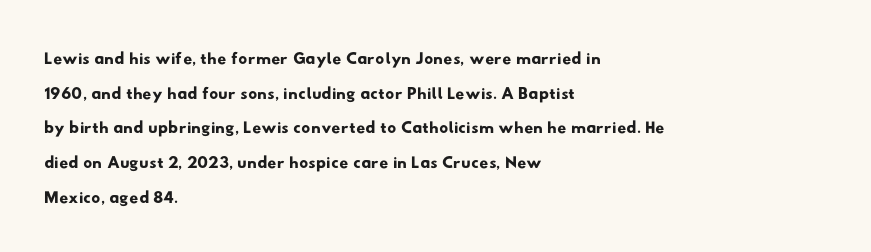
Q: Is the text underlined? A: No.
Q: How is the paragraph aligned? A: Left-aligned.
Q: Is the spacing between letters normal or unusually wide? A: Normal.
Q: Is the spacing between lines tight, normal or loose? A: Normal.
